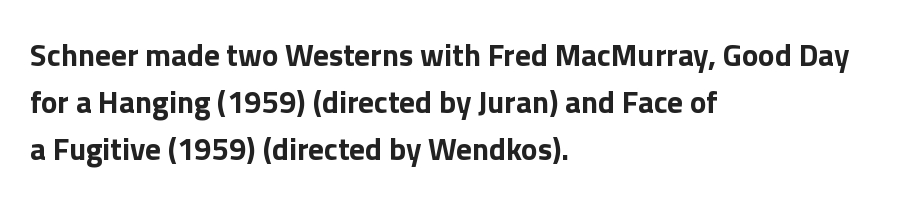
The image shows 31 px bold sans-serif type, upright; set left-aligned, normal line spacing (1.52x), normal letter spacing, not underlined; low stroke contrast and a medium x-height.
